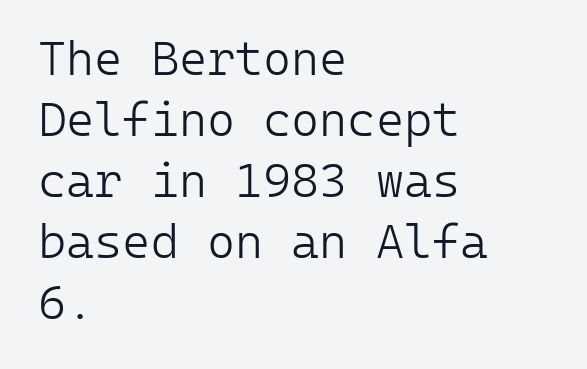
Glyph-to-glyph distance matches everyday printed text. Check the space under the baseline: it is left empty. Nope, no serifs anywhere on these letters. The type sits square on the baseline with zero lean. Alignment: flush left.
